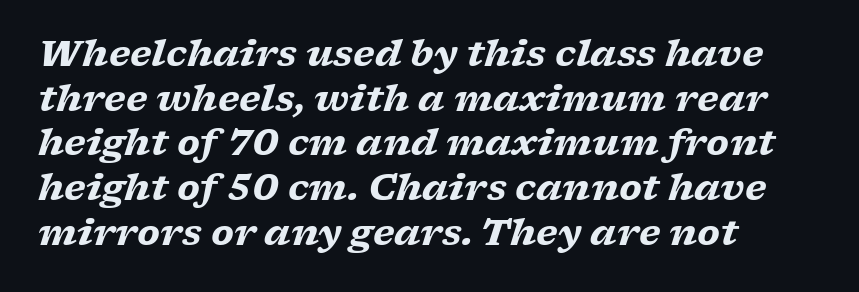
The paragraph shown leans on its left margin. Is this a fixed-width face? No — the glyphs have proportional, varying widths. Does the type have serifs? Yes, each stem ends in a small foot. These lines keep a tight, regular rhythm from letter to letter.
